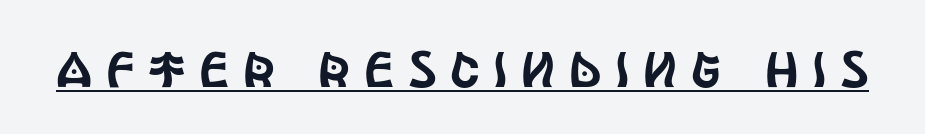
The image shows 50 px condensed sans-serif type, upright; set unusually wide letter spacing (+0.27 em), underlined; a large x-height.
